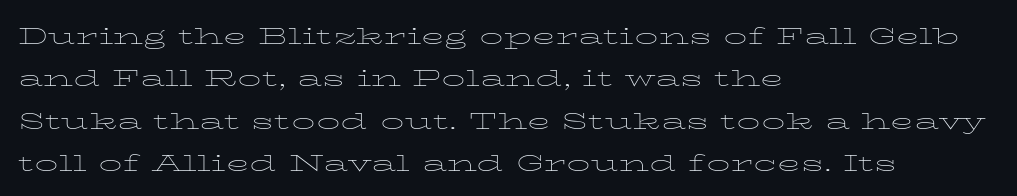
Q: Is the text bold? A: No.
Q: Is the text italic (slanted)? A: No, it is upright.
Q: Is the text underlined? A: No.
Q: How is the paragraph aligned? A: Left-aligned.
Q: Is the spacing between letters normal or unusually wide? A: Normal.
Q: Is the spacing between lines tight, normal or loose? A: Normal.
Q: Width (condensed, normal, or wide)? A: Wide.
Q: Stroke contrast? A: Low.
Q: x-height? A: Medium.
Q: Monospaced? A: No.
